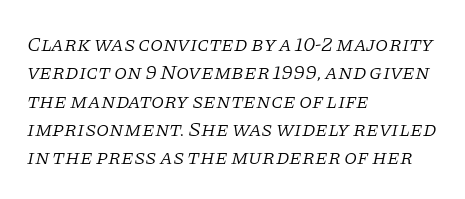
The cut favours lightness, reaching ordinary text weight at its darkest. Letter spacing: default. The block of text has a typical density, with ordinary space between rows. The compositor pushed each line to the left boundary. Notice how the stems are inclined rather than vertical — that's the hallmark of italics.
